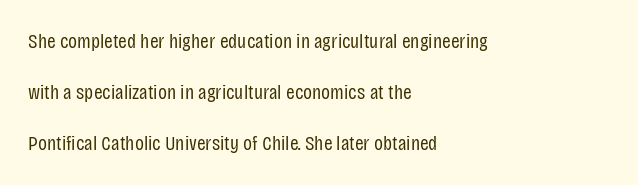
These lines were composed using upright roman letters. Caption: face not bold, strokes unweighted. A typesetter would call this zero additional tracking. The glyphs are unaccompanied by any horizontal stroke below them. Casual observation: everything's shoved over to the left.
